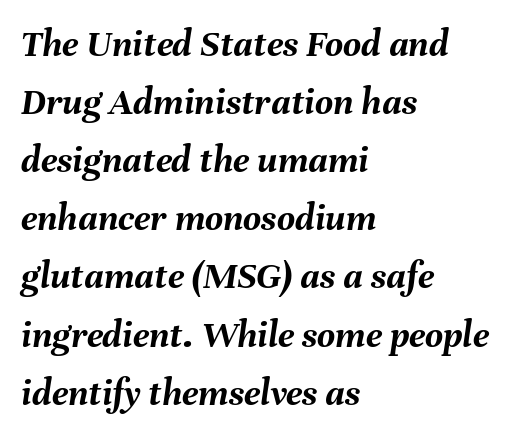
{"italic": "yes", "lean": "right", "slant_degrees": 8, "bold": "yes", "weight": "semibold", "width": "normal", "stroke_contrast": "medium", "x_height": "medium", "monospaced": "no", "underline": "no", "align": "left", "line_spacing": "normal", "line_spacing_ratio": 1.49, "letter_spacing": "normal", "letter_spacing_em": 0.0, "glyph_px": 39}
